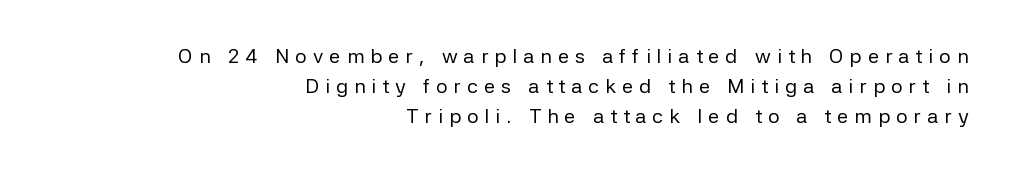
{"italic": "no", "bold": "no", "underline": "no", "align": "right", "line_spacing": "normal", "line_spacing_ratio": 1.51, "letter_spacing": "wide", "letter_spacing_em": 0.31, "glyph_px": 20}
